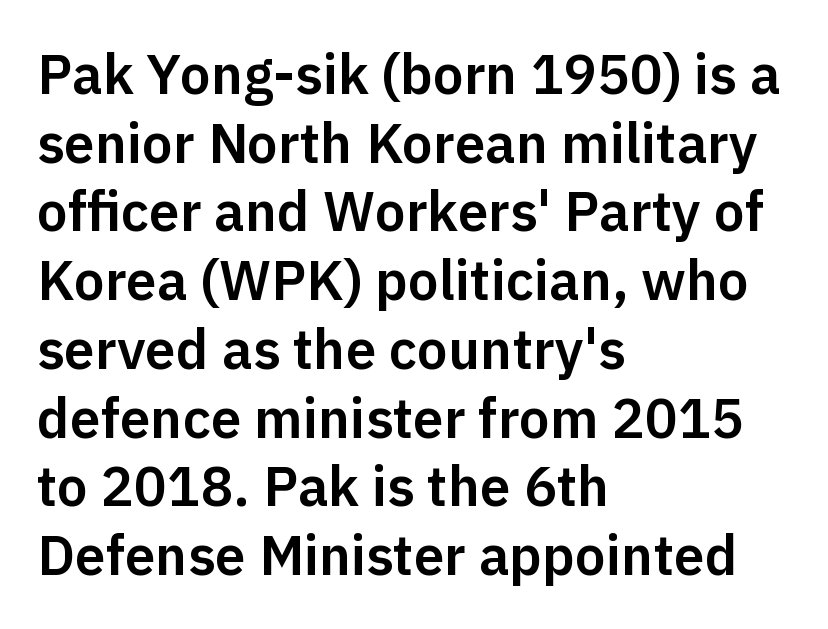
Each letter's strokes conclude bluntly, with no projecting serifs. Here the designer chose a conventional face with non-uniform glyph widths. Is there much room between lines? A standard amount, neither cramped nor airy. Notice how the passage keeps a crisp vertical edge on the left only.
